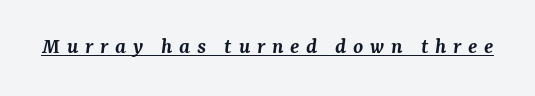
Q: Is the text bold? A: Semi-bold.
Q: Is the text italic (slanted)? A: Yes, it leans right by about 7 degrees.
Q: Is the text underlined? A: Yes.
Q: Is the spacing between letters normal or unusually wide? A: Unusually wide.
